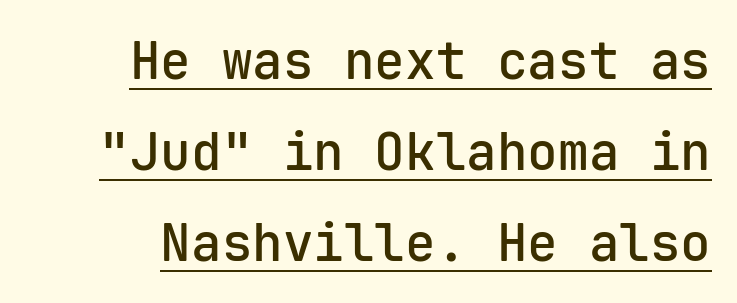
{"serif": "no", "italic": "no", "bold": "semi", "weight": "semibold", "width": "normal", "stroke_contrast": "low", "x_height": "medium", "monospaced": "yes", "underline": "yes", "align": "right", "line_spacing_ratio": 1.78, "letter_spacing": "normal", "letter_spacing_em": 0.0, "glyph_px": 51}
